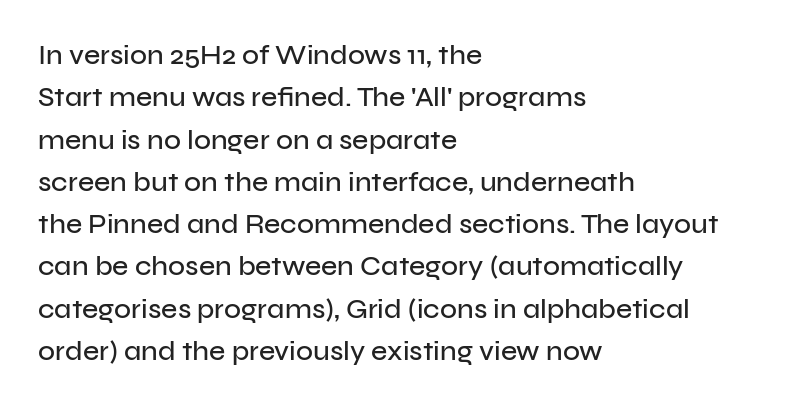
{"serif": "no", "italic": "no", "width": "normal", "stroke_contrast": "low", "x_height": "medium", "monospaced": "no", "underline": "no", "align": "left", "line_spacing": "normal", "line_spacing_ratio": 1.51, "letter_spacing": "normal", "letter_spacing_em": 0.0, "glyph_px": 28}
